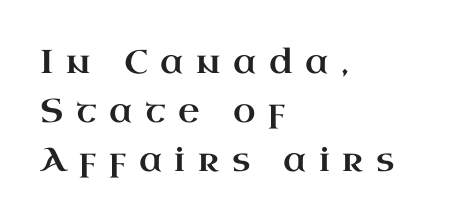
{"serif": "yes", "italic": "no", "width": "wide", "stroke_contrast": "high", "x_height": "small", "monospaced": "no", "underline": "no", "align": "left", "line_spacing": "normal", "line_spacing_ratio": 1.49, "letter_spacing": "wide", "letter_spacing_em": 0.38, "glyph_px": 33}
